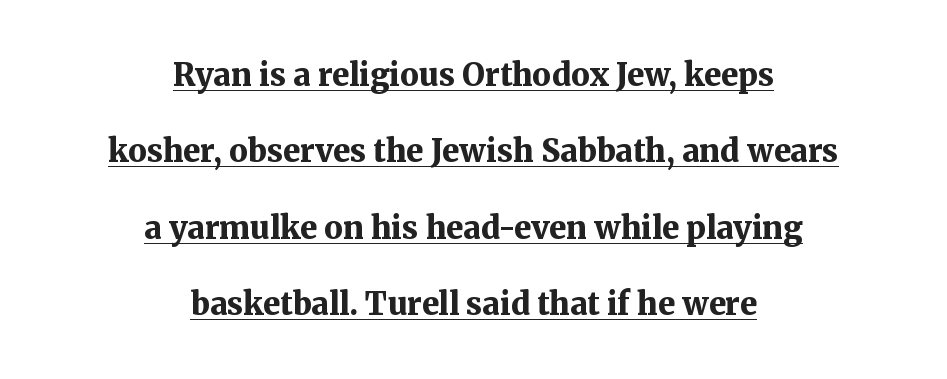
{"serif": "yes", "italic": "no", "bold": "yes", "weight": "bold", "width": "normal", "stroke_contrast": "medium", "x_height": "medium", "monospaced": "no", "underline": "yes", "align": "center", "line_spacing": "loose", "line_spacing_ratio": 2.46, "letter_spacing": "normal", "letter_spacing_em": 0.0, "glyph_px": 31}
